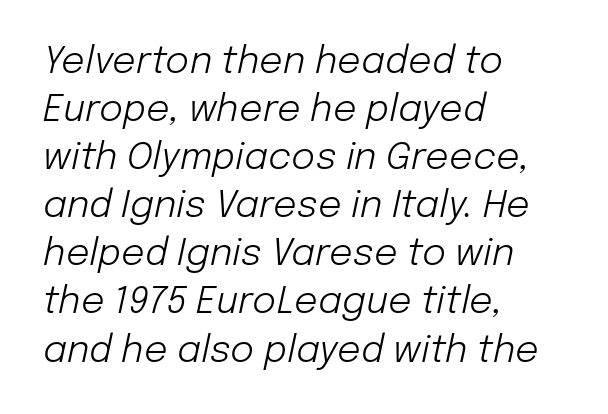
The image shows 37 px light type, italic (leaning right); set left-aligned, normal line spacing (1.3x), normal letter spacing, not underlined; low stroke contrast and a medium x-height.
